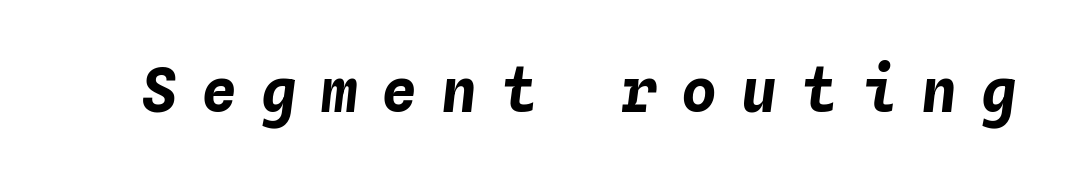
{"italic": "yes", "lean": "right", "slant_degrees": 4, "bold": "yes", "weight": "bold", "width": "normal", "stroke_contrast": "low", "x_height": "medium", "monospaced": "yes", "underline": "no", "letter_spacing": "wide", "letter_spacing_em": 0.4, "glyph_px": 60}
